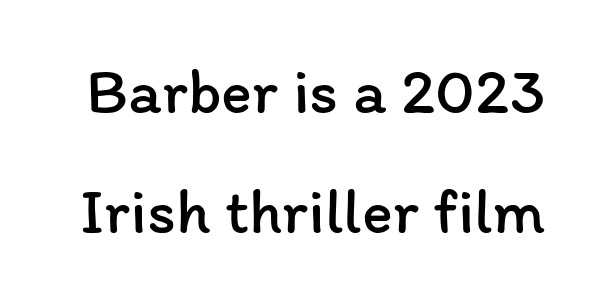
Think standard paragraph weight, or any step lighter than that. Varying glyph widths throughout — classic text-font behaviour. Tall strokes in this sample are plumb rather than angled. You could call the tracking neutral — neither tight nor loose. Unmarked baselines from the first word to the last.
